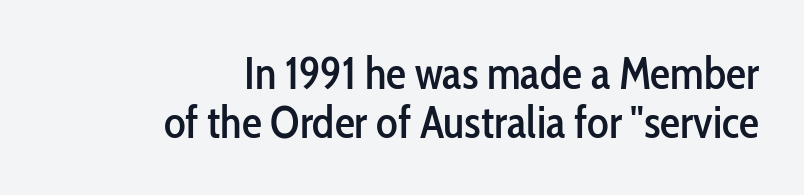
Very little white space separates one row of letters from the next. The space directly below the letters is spotless. In terms of letterform style, serifs are entirely absent. This sample uses plain, unmodified letter spacing. Proportional: the letters do not fall into vertical columns.
